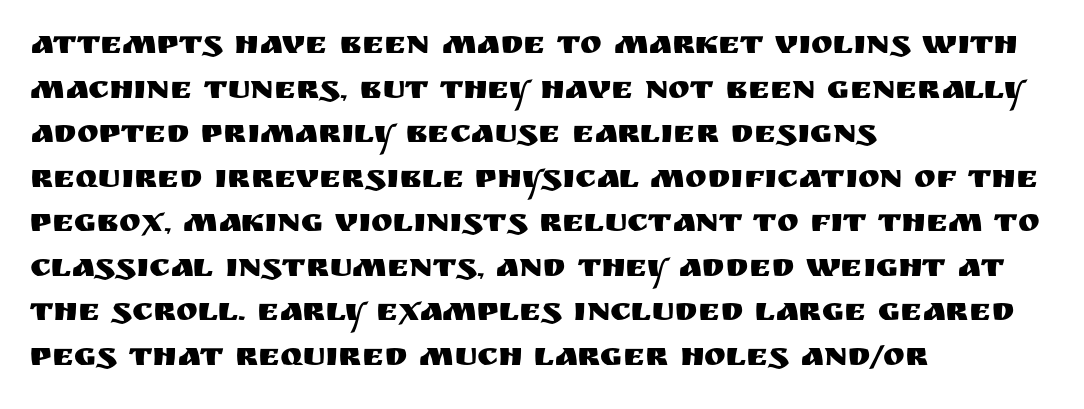
Left-aligned paragraph, ragged on the right. The string is rendered with underlining switched off. The lines sit at an ordinary, default distance from one another. Ordinary non-slanted type is in use. Is the letter spacing exaggerated? No — it looks like the ordinary default.
